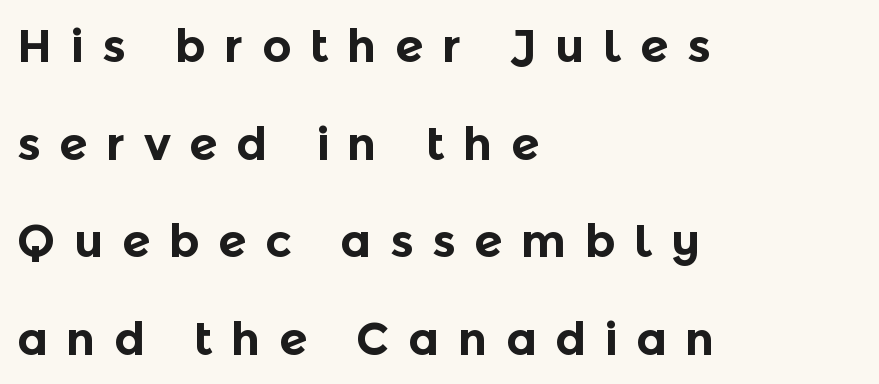
The image shows 46 px bold sans-serif type, upright; set left-aligned, loose line spacing (2.12x), unusually wide letter spacing (+0.4 em), not underlined; a medium x-height.
